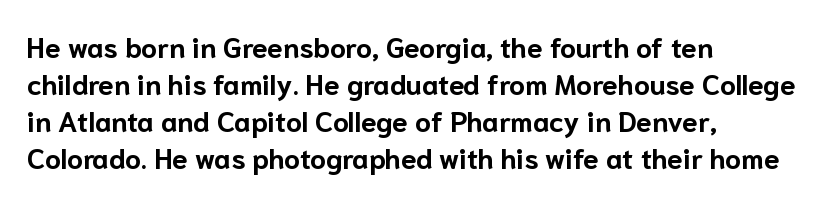
Q: Is the text bold? A: Yes.
Q: Is the text italic (slanted)? A: No, it is upright.
Q: Is the typeface a serif or a sans-serif typeface? A: Sans-serif.
Q: Is the text underlined? A: No.
Q: How is the paragraph aligned? A: Left-aligned.
Q: Is the spacing between letters normal or unusually wide? A: Normal.
Q: Is the spacing between lines tight, normal or loose? A: Normal.
Q: Width (condensed, normal, or wide)? A: Normal.
Q: Stroke contrast? A: Low.
Q: x-height? A: Medium.
Q: Monospaced? A: No.
